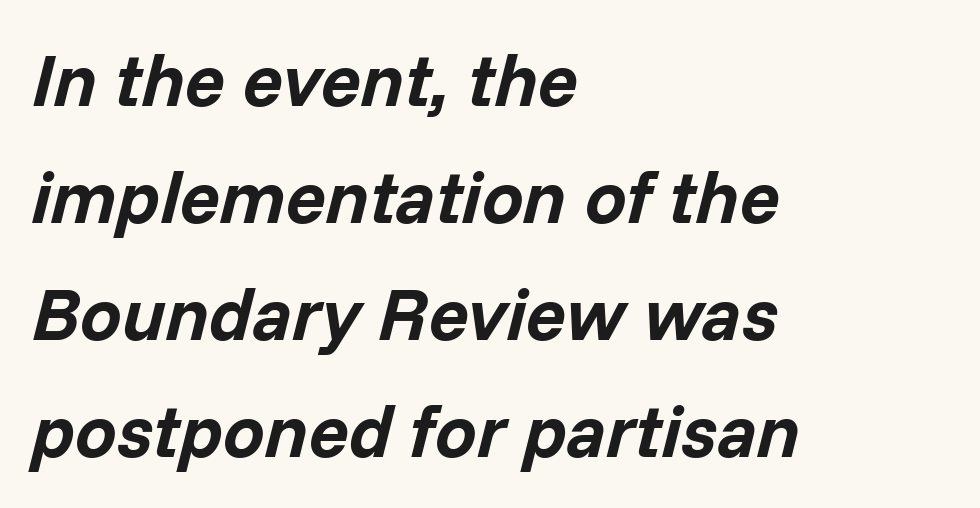
The image shows 74 px bold type, italic (leaning right); set left-aligned, normal line spacing (1.58x), normal letter spacing, not underlined; low stroke contrast and a medium x-height.
